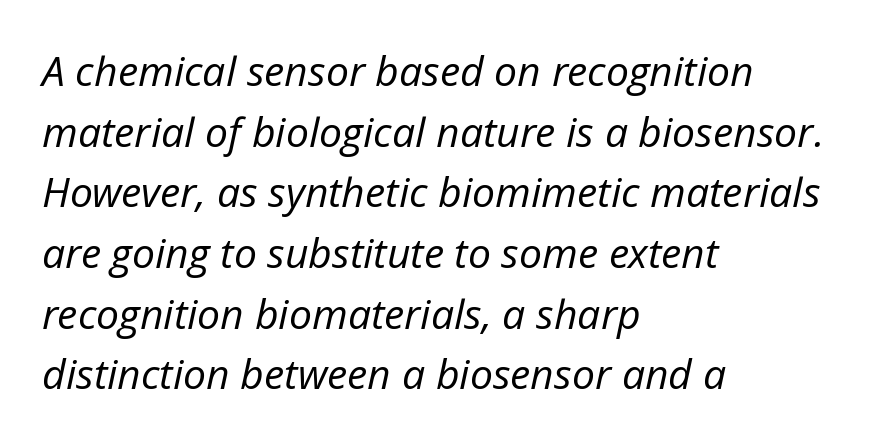
Q: Is the text bold? A: No.
Q: Is the text italic (slanted)? A: Yes, it leans right by about 12 degrees.
Q: Is the text underlined? A: No.
Q: How is the paragraph aligned? A: Left-aligned.
Q: Is the spacing between letters normal or unusually wide? A: Normal.
Q: Is the spacing between lines tight, normal or loose? A: Normal.
Q: Width (condensed, normal, or wide)? A: Normal.
Q: Stroke contrast? A: Low.
Q: x-height? A: Medium.
Q: Monospaced? A: No.
